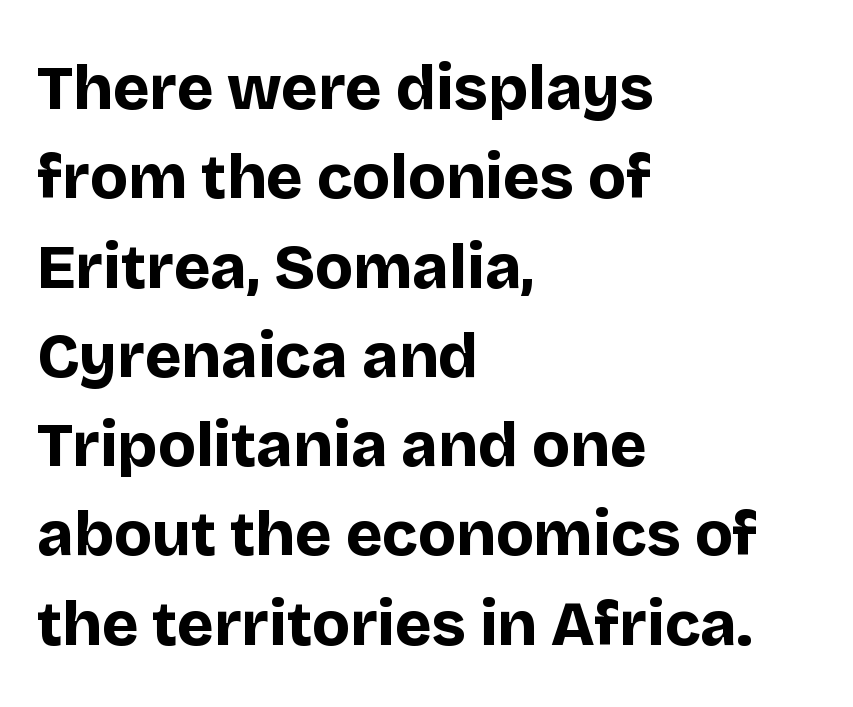
Q: Is the text bold? A: Yes.
Q: Is the text italic (slanted)? A: No, it is upright.
Q: Is the typeface a serif or a sans-serif typeface? A: Sans-serif.
Q: Is the text underlined? A: No.
Q: How is the paragraph aligned? A: Left-aligned.
Q: Is the spacing between letters normal or unusually wide? A: Normal.
Q: Is the spacing between lines tight, normal or loose? A: Normal.
Q: Width (condensed, normal, or wide)? A: Normal.
Q: Stroke contrast? A: Low.
Q: x-height? A: Large.
Q: Monospaced? A: No.
